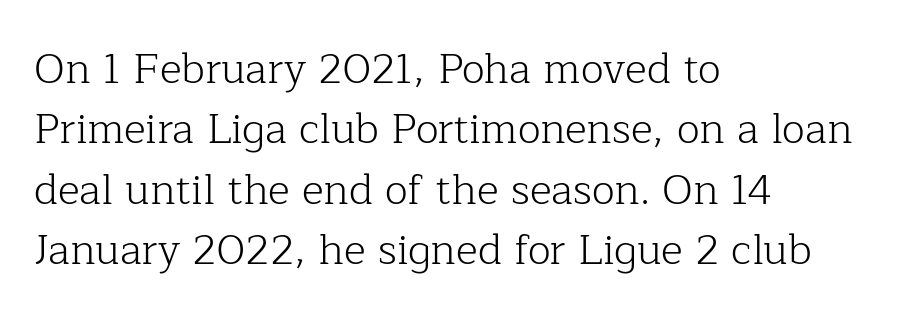
Q: Is the text bold? A: No.
Q: Is the text italic (slanted)? A: No, it is upright.
Q: Is the typeface a serif or a sans-serif typeface? A: Serif.
Q: Is the text underlined? A: No.
Q: How is the paragraph aligned? A: Left-aligned.
Q: Is the spacing between letters normal or unusually wide? A: Normal.
Q: Is the spacing between lines tight, normal or loose? A: Normal.
Q: Width (condensed, normal, or wide)? A: Normal.
Q: Stroke contrast? A: Low.
Q: x-height? A: Medium.
Q: Monospaced? A: No.
